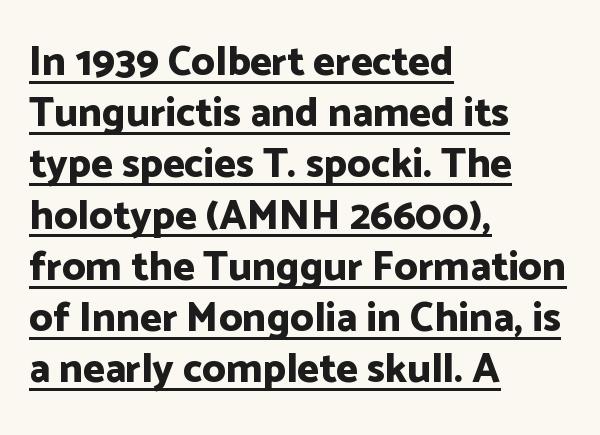
{"serif": "no", "italic": "no", "bold": "yes", "weight": "bold", "width": "normal", "stroke_contrast": "low", "x_height": "medium", "monospaced": "no", "underline": "yes", "align": "left", "line_spacing": "normal", "line_spacing_ratio": 1.25, "letter_spacing": "normal", "letter_spacing_em": 0.0, "glyph_px": 41}
